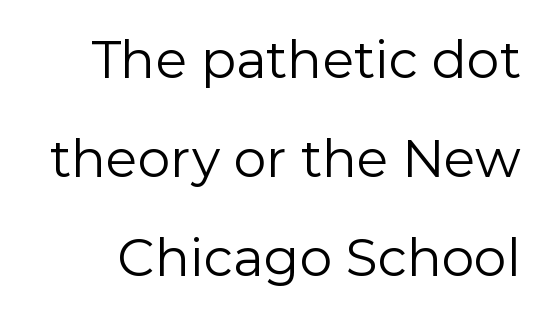
{"serif": "no", "italic": "no", "bold": "no", "weight": "regular", "width": "normal", "stroke_contrast": "low", "x_height": "medium", "monospaced": "no", "underline": "no", "line_spacing": "loose", "line_spacing_ratio": 1.9, "letter_spacing": "normal", "letter_spacing_em": 0.0, "glyph_px": 52}
